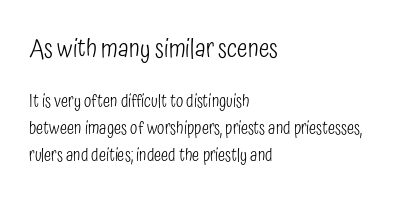
The image shows 25 px text type, upright; set left-aligned, normal line spacing (1.57x), normal letter spacing, not underlined; the first (top) block is 1.47x larger.
